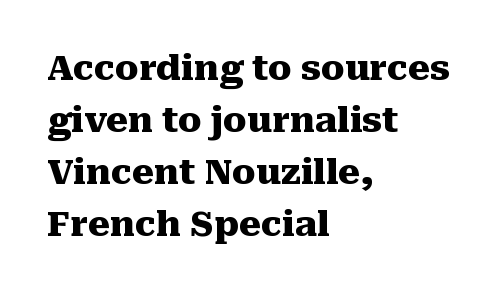
The image shows 35 px heavy serif type, upright; set left-aligned, normal line spacing (1.49x), normal letter spacing, not underlined; medium stroke contrast and a medium x-height.
